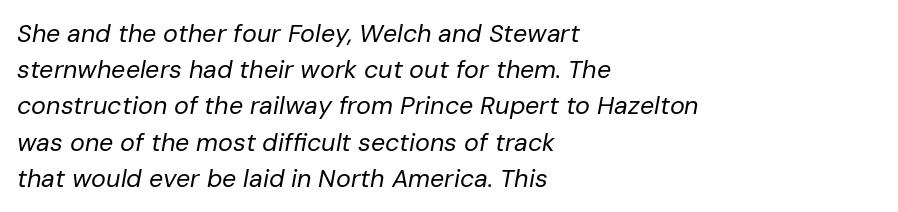
The image shows 25 px text type, italic (leaning right); set left-aligned, normal line spacing (1.45x), normal letter spacing, not underlined.
